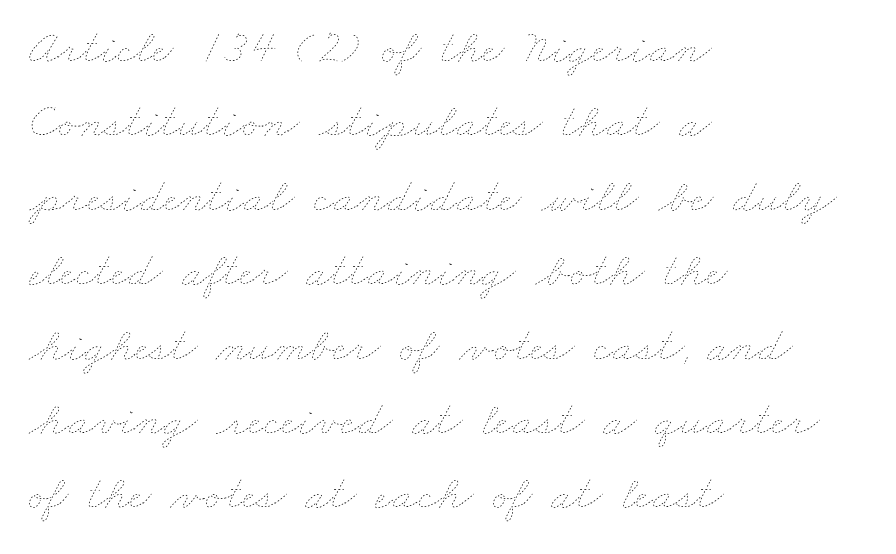
The image shows 48 px thin, wide type; set left-aligned, normal line spacing (1.55x), normal letter spacing, not underlined; low stroke contrast and a small x-height.
